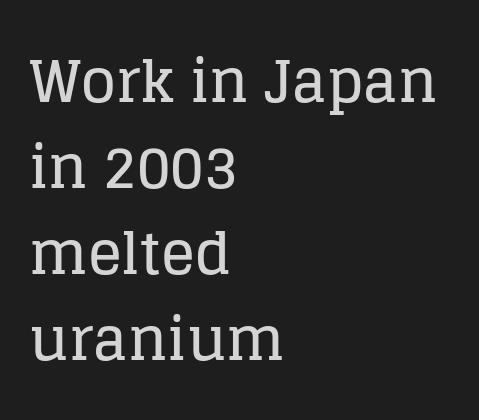
Line beginnings align vertically; line endings do not. Line spacing here is normal. The font's upright variant was chosen for this text. Varying glyph widths throughout — classic text-font behaviour. The line texture is even and compact thanks to regular tracking.
